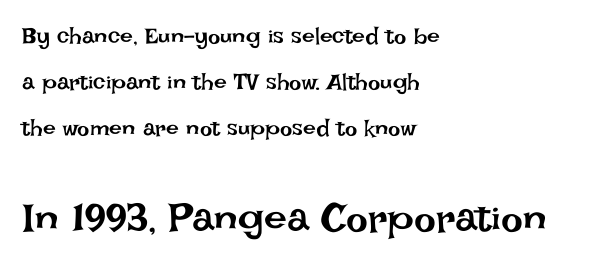
{"italic": "no", "bold": "no", "weight": "regular", "width": "normal", "stroke_contrast": "low", "x_height": "large", "monospaced": "no", "underline": "no", "align": "left", "line_spacing": "loose", "line_spacing_ratio": 2.0, "letter_spacing": "normal", "letter_spacing_em": 0.0, "larger_block": "second", "size_ratio": 1.78, "glyph_px": 41}
